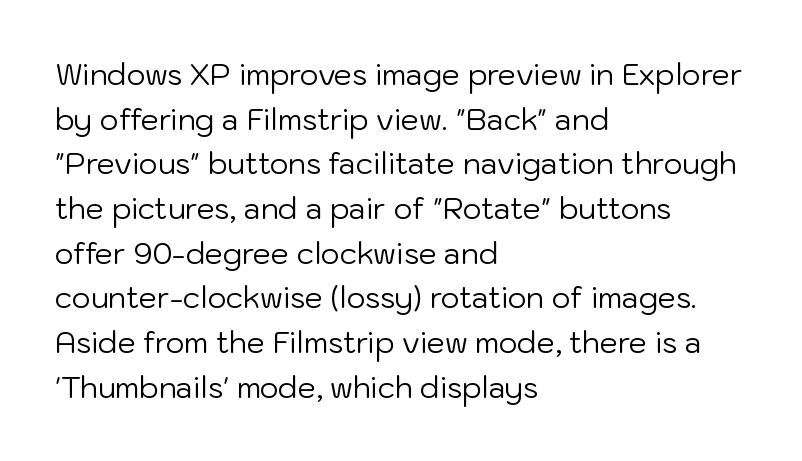
You could not count columns in this text — the font is proportionally spaced. The space directly below the letters is spotless. Compared with a centered layout, this one pins lines to the left instead. The font family rendered here belongs to the sans-serif group.
